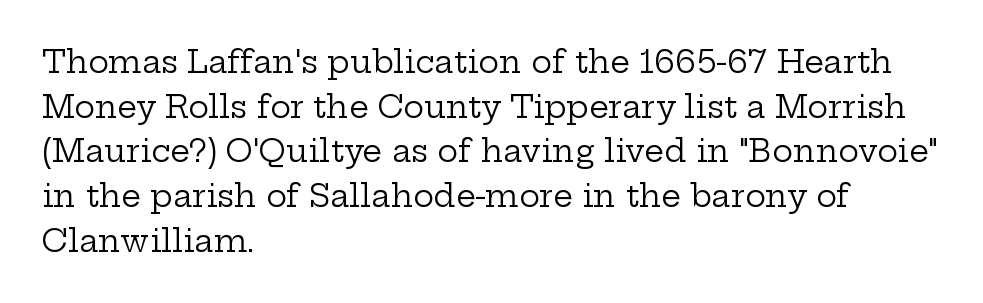
Q: Is the text bold? A: No.
Q: Is the text italic (slanted)? A: No, it is upright.
Q: Is the typeface a serif or a sans-serif typeface? A: Serif.
Q: Is the text underlined? A: No.
Q: How is the paragraph aligned? A: Left-aligned.
Q: Is the spacing between letters normal or unusually wide? A: Normal.
Q: Is the spacing between lines tight, normal or loose? A: Normal.
Q: Width (condensed, normal, or wide)? A: Wide.
Q: Stroke contrast? A: Low.
Q: x-height? A: Medium.
Q: Monospaced? A: No.
